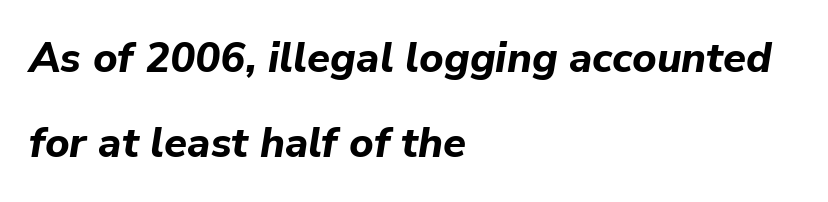
{"italic": "yes", "lean": "right", "slant_degrees": 9, "bold": "yes", "weight": "bold", "width": "normal", "stroke_contrast": "low", "x_height": "medium", "monospaced": "no", "underline": "no", "align": "left", "line_spacing": "loose", "line_spacing_ratio": 2.03, "letter_spacing": "normal", "letter_spacing_em": 0.0, "glyph_px": 42}
